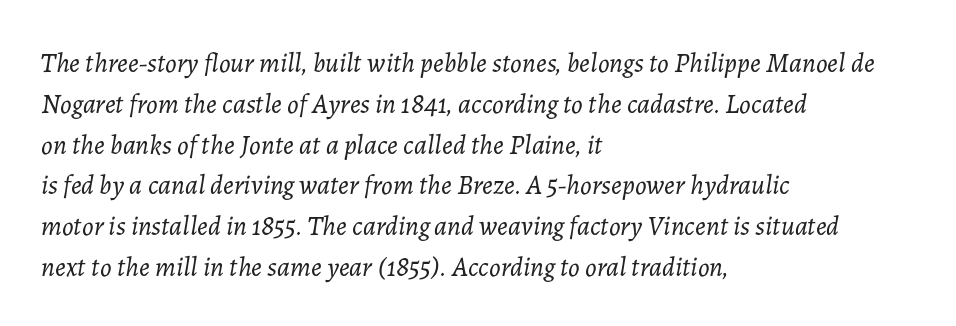
The image shows 27 px text type, italic (leaning right); set left-aligned, normal line spacing (1.51x), normal letter spacing, not underlined.
